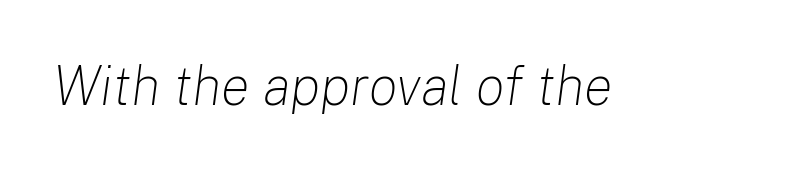
Q: Is the text bold? A: No.
Q: Is the text italic (slanted)? A: Yes, it leans right by about 8 degrees.
Q: Is the text underlined? A: No.
Q: Is the spacing between letters normal or unusually wide? A: Normal.
Q: Width (condensed, normal, or wide)? A: Normal.
Q: Stroke contrast? A: Low.
Q: x-height? A: Medium.
Q: Monospaced? A: No.
